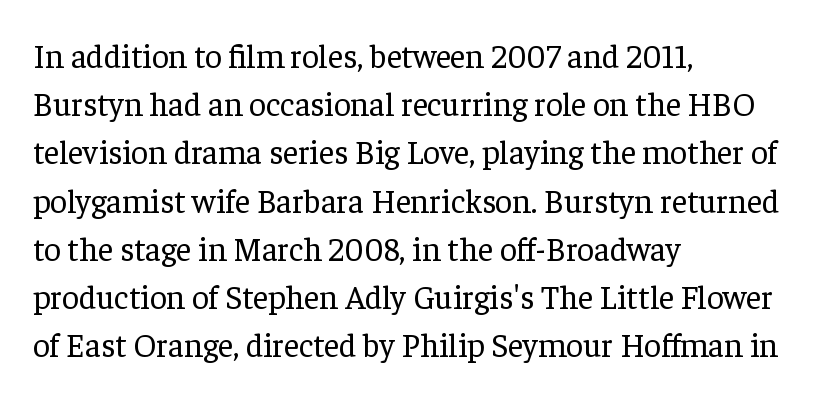
Q: Is the text bold? A: No.
Q: Is the text italic (slanted)? A: No, it is upright.
Q: Is the typeface a serif or a sans-serif typeface? A: Serif.
Q: Is the text underlined? A: No.
Q: How is the paragraph aligned? A: Left-aligned.
Q: Is the spacing between letters normal or unusually wide? A: Normal.
Q: Is the spacing between lines tight, normal or loose? A: Normal.
Q: Width (condensed, normal, or wide)? A: Normal.
Q: Stroke contrast? A: Low.
Q: x-height? A: Medium.
Q: Monospaced? A: No.
